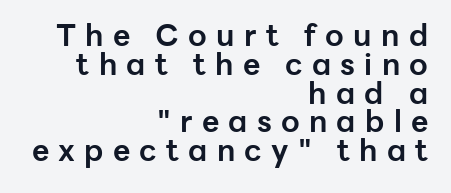
Q: Is the text bold? A: Yes.
Q: Is the text italic (slanted)? A: No, it is upright.
Q: Is the typeface a serif or a sans-serif typeface? A: Sans-serif.
Q: Is the text underlined? A: No.
Q: How is the paragraph aligned? A: Right-aligned.
Q: Is the spacing between letters normal or unusually wide? A: Unusually wide.
Q: Is the spacing between lines tight, normal or loose? A: Tight.
Q: Width (condensed, normal, or wide)? A: Normal.
Q: Stroke contrast? A: Low.
Q: x-height? A: Medium.
Q: Monospaced? A: No.
